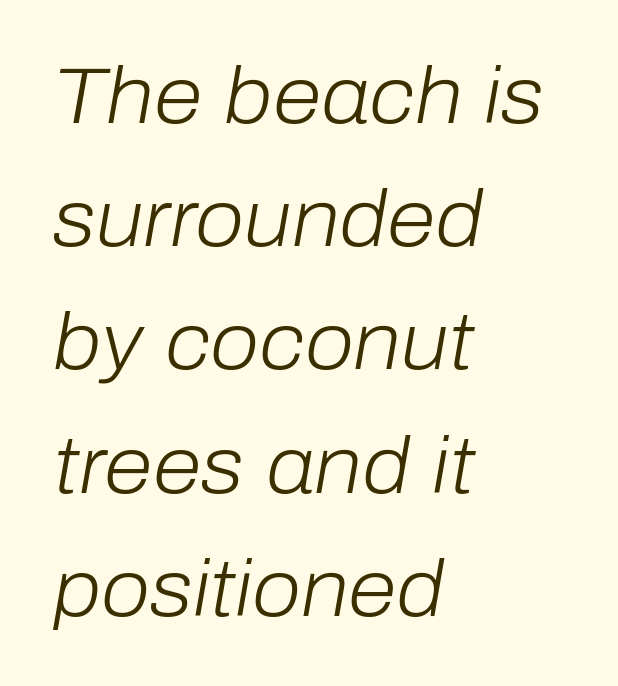
The image shows 79 px light type, italic (leaning right); set left-aligned, normal line spacing (1.56x), normal letter spacing, not underlined; low stroke contrast and a medium x-height.
